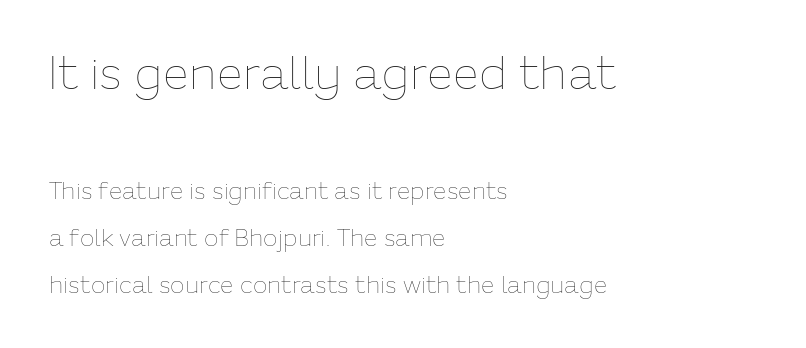
Q: Is the text bold? A: No.
Q: Is the text italic (slanted)? A: No, it is upright.
Q: Is the text underlined? A: No.
Q: How is the paragraph aligned? A: Left-aligned.
Q: Is the spacing between letters normal or unusually wide? A: Normal.
Q: Is the spacing between lines tight, normal or loose? A: Loose.
Q: Which block of text is set in a larger size, the first (top) or the second (bottom)? A: The first (top) one.
Q: Width (condensed, normal, or wide)? A: Normal.
Q: Stroke contrast? A: Low.
Q: x-height? A: Medium.
Q: Monospaced? A: No.
